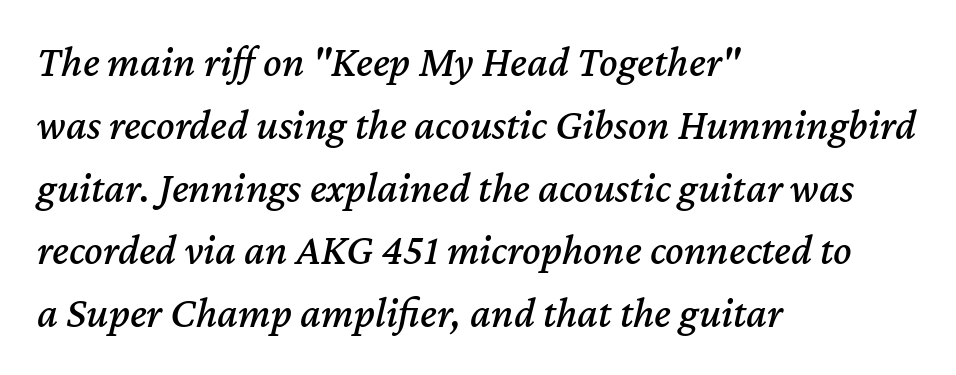
The image shows 43 px text type, italic (leaning right); set left-aligned, normal line spacing (1.46x), normal letter spacing, not underlined; medium stroke contrast and a medium x-height.
